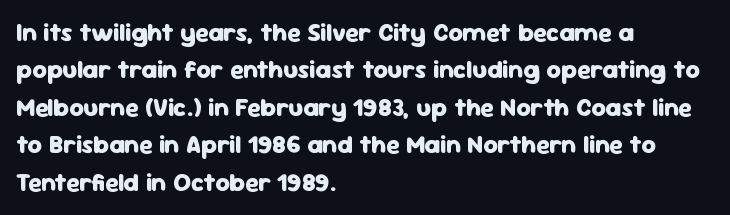
The image shows 25 px bold type, upright; set left-aligned, normal line spacing (1.5x), normal letter spacing, not underlined.
